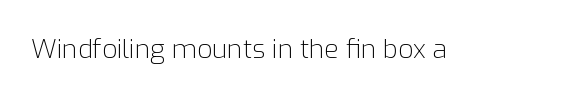
The image shows 26 px text type, upright; set normal letter spacing, not underlined.
